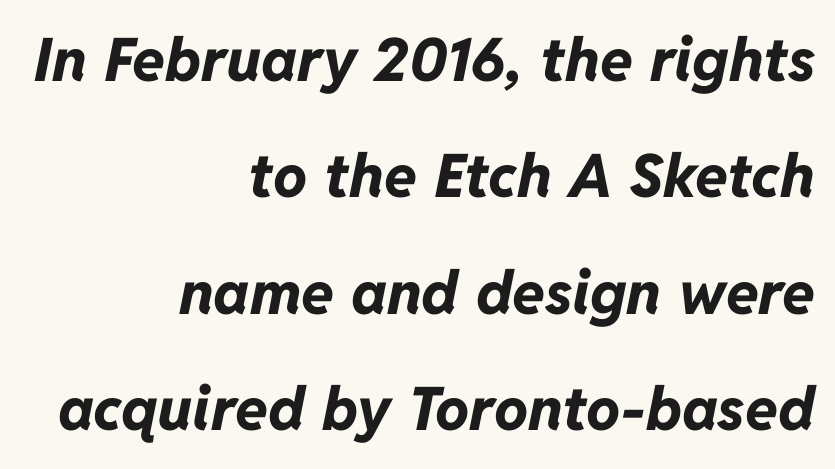
{"italic": "yes", "lean": "right", "slant_degrees": 11, "bold": "yes", "weight": "bold", "width": "normal", "stroke_contrast": "low", "x_height": "medium", "monospaced": "no", "underline": "no", "align": "right", "line_spacing": "loose", "line_spacing_ratio": 1.94, "letter_spacing": "normal", "letter_spacing_em": 0.0, "glyph_px": 60}
